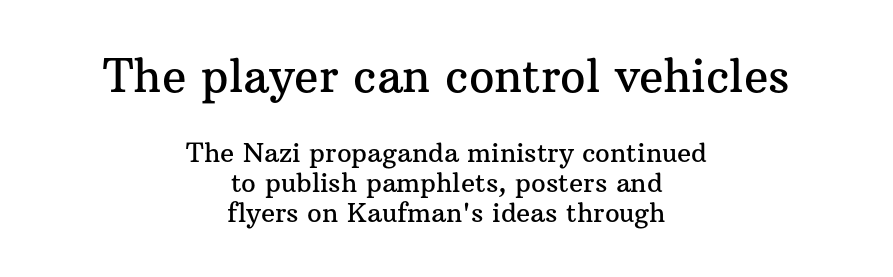
{"serif": "yes", "italic": "no", "width": "normal", "stroke_contrast": "medium", "x_height": "medium", "monospaced": "no", "underline": "no", "align": "center", "line_spacing_ratio": 1.17, "letter_spacing": "normal", "letter_spacing_em": 0.0, "larger_block": "first", "size_ratio": 1.73, "glyph_px": 45}
